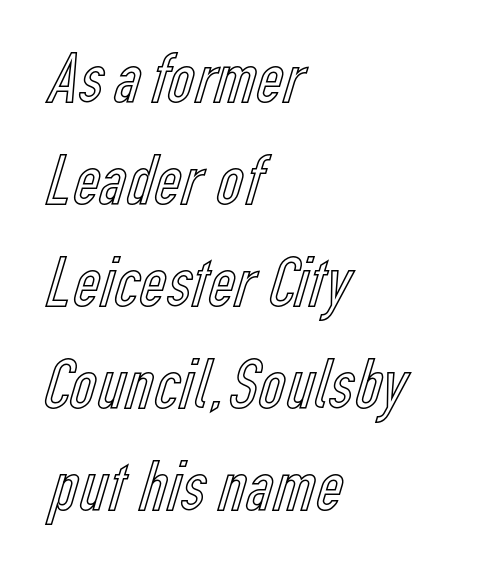
Compared with typical paragraphs, the rows here are spaced about the same. This sample has the flowing, uneven cadence of proportional lettering. Notice how the passage keeps a crisp vertical edge on the left only.
